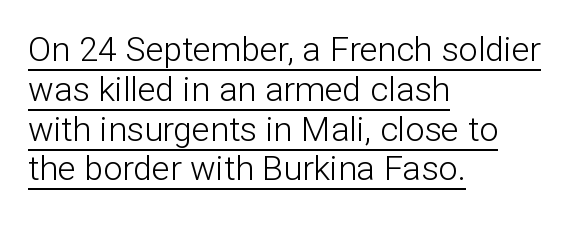
On a weight scale, this lands at 450 or below. Notice how a bar underscores the lettering throughout. Left-aligned paragraph, ragged on the right. These lines are rendered in a variable-pitch font. The font family rendered here belongs to the sans-serif group. Every stem runs plumb, perpendicular to the baseline.
